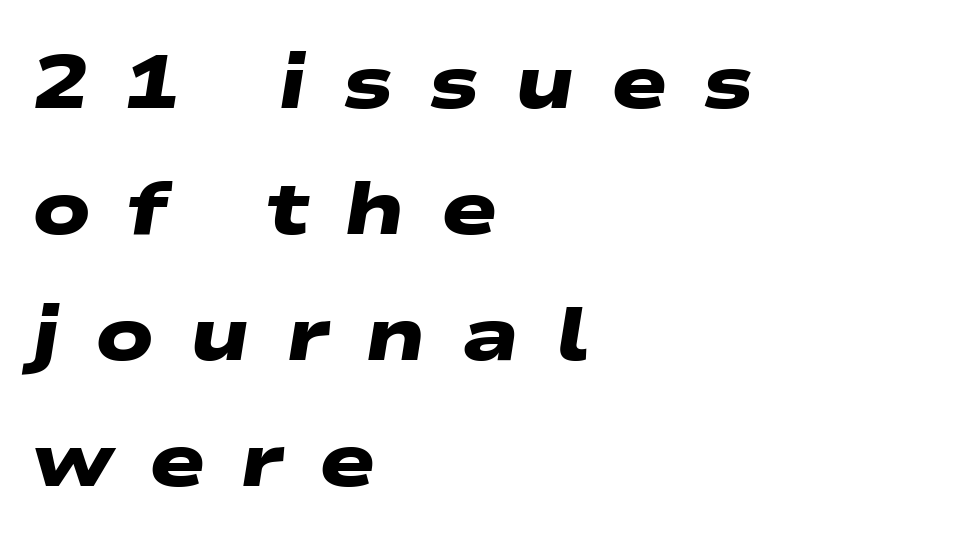
Q: Is the text bold? A: Yes.
Q: Is the typeface a serif or a sans-serif typeface? A: Sans-serif.
Q: Is the text underlined? A: No.
Q: How is the paragraph aligned? A: Left-aligned.
Q: Is the spacing between letters normal or unusually wide? A: Unusually wide.
Q: Is the spacing between lines tight, normal or loose? A: Normal.
Q: Width (condensed, normal, or wide)? A: Wide.
Q: Stroke contrast? A: Low.
Q: x-height? A: Medium.
Q: Monospaced? A: No.
